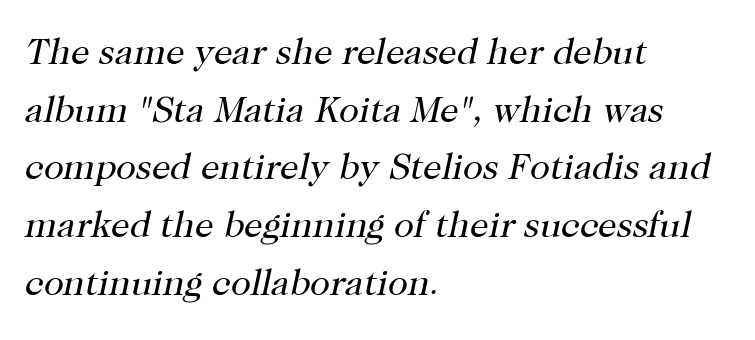
Q: Is the text bold? A: No.
Q: Is the text italic (slanted)? A: Yes, it leans right by about 12 degrees.
Q: Is the typeface a serif or a sans-serif typeface? A: Serif.
Q: Is the text underlined? A: No.
Q: How is the paragraph aligned? A: Left-aligned.
Q: Is the spacing between letters normal or unusually wide? A: Normal.
Q: Is the spacing between lines tight, normal or loose? A: Normal.
Q: Width (condensed, normal, or wide)? A: Normal.
Q: Stroke contrast? A: High.
Q: x-height? A: Medium.
Q: Monospaced? A: No.
